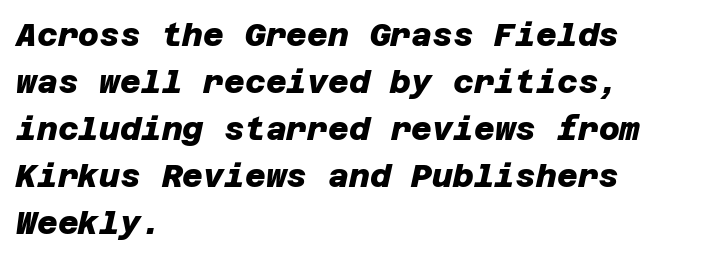
The image shows 32 px heavy sans-serif type; set left-aligned, normal line spacing (1.47x), normal letter spacing, not underlined; low stroke contrast and a large x-height.
